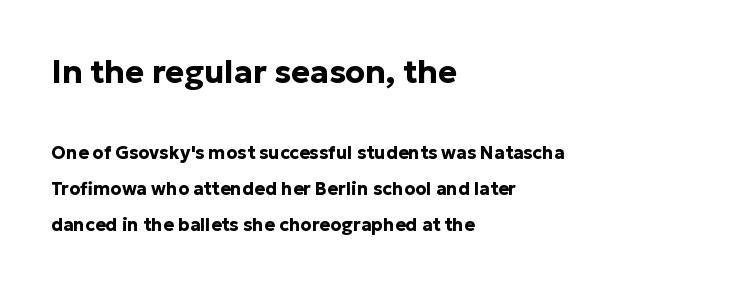
It's the straight-up-and-down kind of type. Do the characters align in a grid? No, the font is proportional. Note: larger setting up top, smaller setting below. Quick note: underline off. Is the block centered? No — it sits flush against the left margin. What stands out about the letter spacing? Nothing — it is the standard amount.
